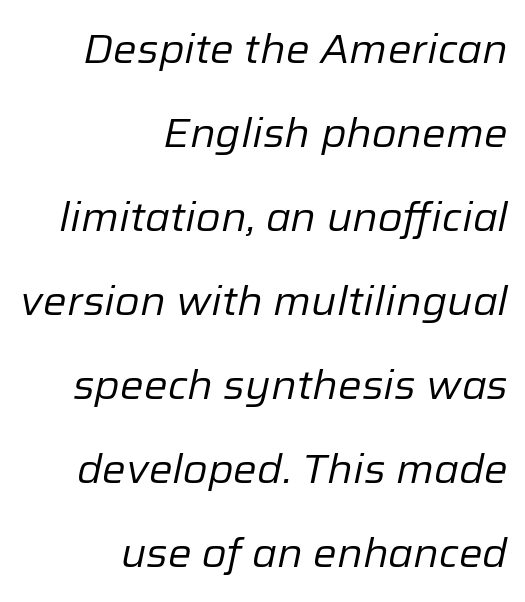
The image shows 40 px regular-weight type, italic (leaning right); set right-aligned, loose line spacing (2.1x), normal letter spacing, not underlined; low stroke contrast and a medium x-height.
